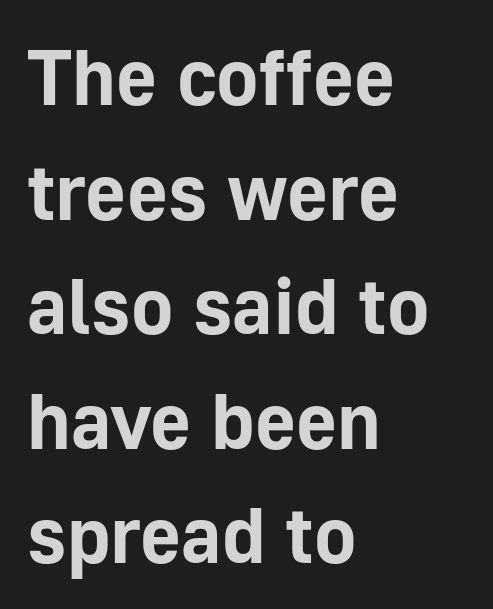
Leftover space on each line is placed entirely after the last word. This sample has the flowing, uneven cadence of proportional lettering. The space between consecutive lines is moderate. Glance below the letters and you will spot only blank space.
